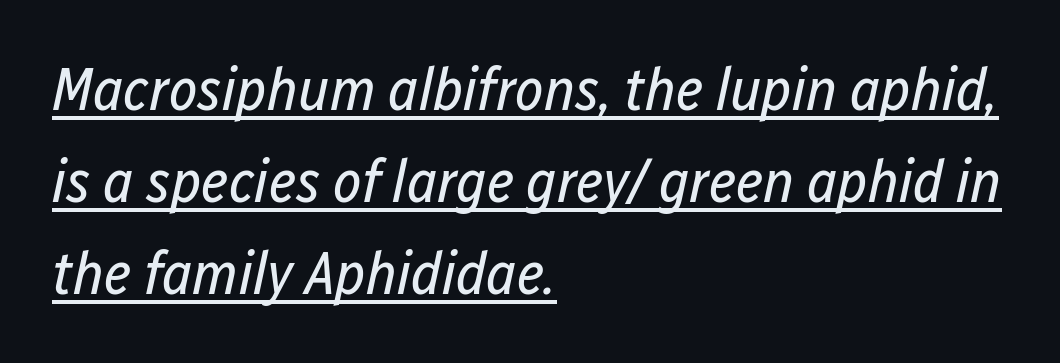
Q: Is the text bold? A: No.
Q: Is the text italic (slanted)? A: Yes, it leans right by about 12 degrees.
Q: Is the text underlined? A: Yes.
Q: How is the paragraph aligned? A: Left-aligned.
Q: Is the spacing between letters normal or unusually wide? A: Normal.
Q: Is the spacing between lines tight, normal or loose? A: Normal.
Q: Width (condensed, normal, or wide)? A: Condensed.
Q: Stroke contrast? A: Low.
Q: x-height? A: Medium.
Q: Monospaced? A: No.
